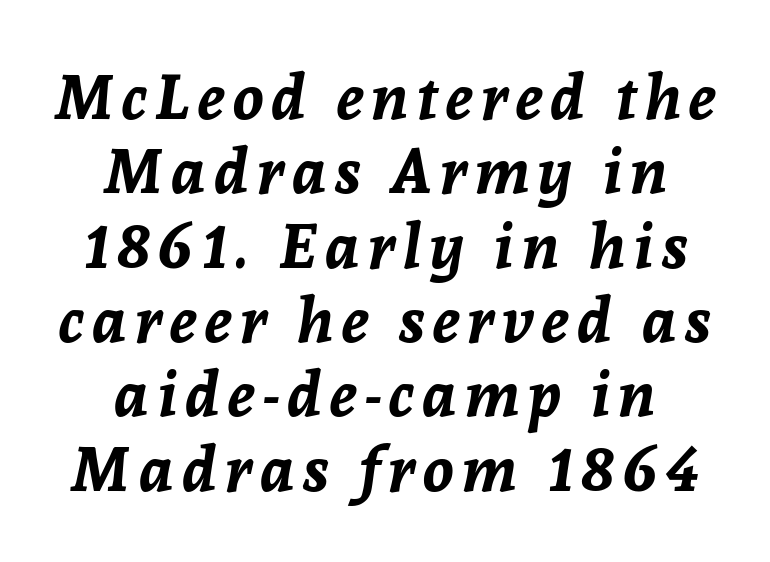
{"italic": "yes", "lean": "right", "slant_degrees": 8, "bold": "yes", "weight": "bold", "width": "normal", "stroke_contrast": "low", "x_height": "medium", "monospaced": "no", "underline": "no", "line_spacing_ratio": 1.18, "glyph_px": 63}
